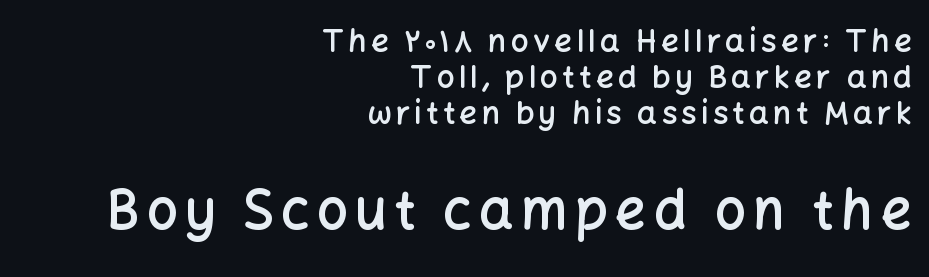
{"serif": "no", "italic": "no", "bold": "semi", "weight": "semibold", "width": "normal", "stroke_contrast": "low", "x_height": "medium", "monospaced": "no", "underline": "no", "align": "right", "line_spacing_ratio": 1.16, "larger_block": "second", "size_ratio": 1.74, "glyph_px": 54}
